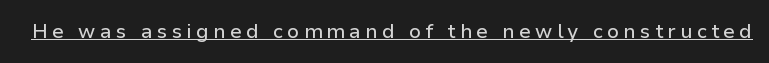
The image shows 20 px text type, upright; set unusually wide letter spacing (+0.22 em), underlined.
